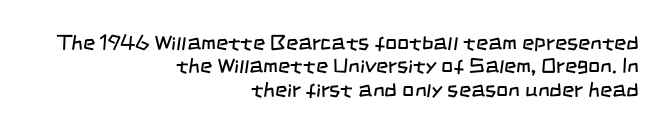
The image shows 21 px text type; set right-aligned, tight line spacing (1.11x), normal letter spacing, not underlined.
